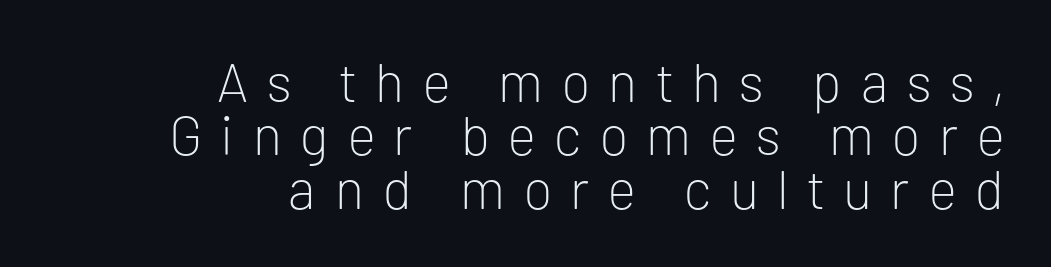
Q: Is the text bold? A: No.
Q: Is the text italic (slanted)? A: No, it is upright.
Q: Is the typeface a serif or a sans-serif typeface? A: Sans-serif.
Q: Is the text underlined? A: No.
Q: How is the paragraph aligned? A: Right-aligned.
Q: Is the spacing between letters normal or unusually wide? A: Unusually wide.
Q: Is the spacing between lines tight, normal or loose? A: Tight.
Q: Width (condensed, normal, or wide)? A: Normal.
Q: Stroke contrast? A: Low.
Q: x-height? A: Medium.
Q: Monospaced? A: No.
